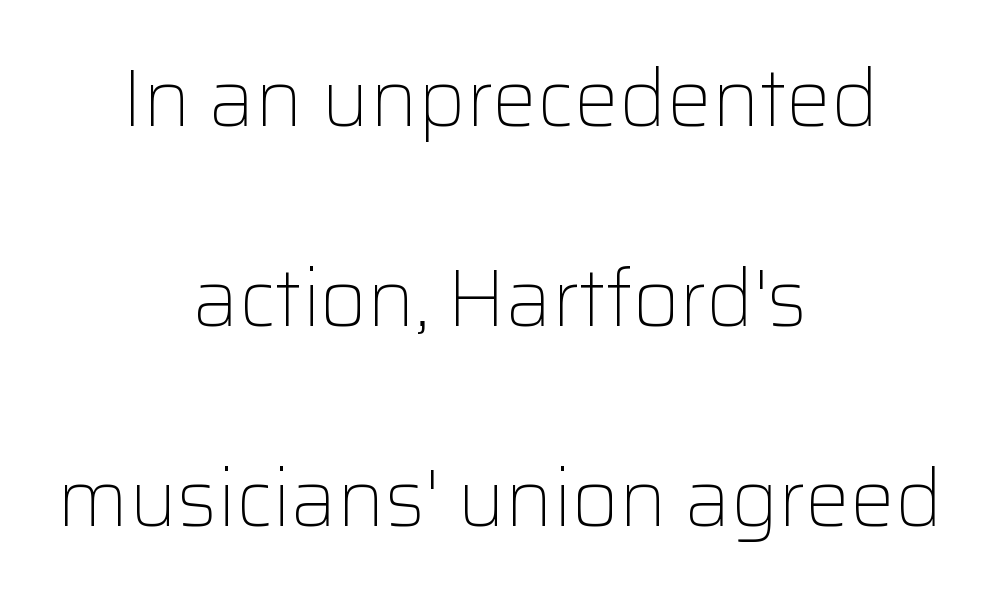
Q: Is the text bold? A: No.
Q: Is the text italic (slanted)? A: No, it is upright.
Q: Is the typeface a serif or a sans-serif typeface? A: Sans-serif.
Q: Is the text underlined? A: No.
Q: How is the paragraph aligned? A: Centered.
Q: Is the spacing between letters normal or unusually wide? A: Normal.
Q: Is the spacing between lines tight, normal or loose? A: Loose.
Q: Width (condensed, normal, or wide)? A: Normal.
Q: Stroke contrast? A: Low.
Q: x-height? A: Medium.
Q: Monospaced? A: No.
